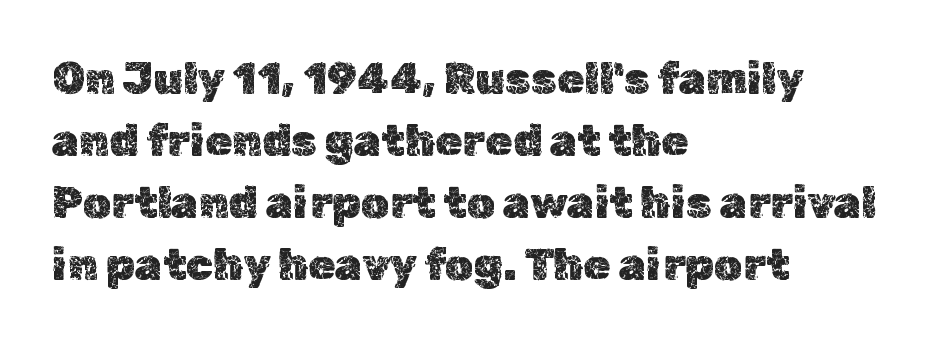
{"italic": "no", "width": "normal", "x_height": "medium", "monospaced": "no", "underline": "no", "align": "left", "line_spacing": "normal", "line_spacing_ratio": 1.41, "letter_spacing": "normal", "letter_spacing_em": 0.0, "glyph_px": 44}
